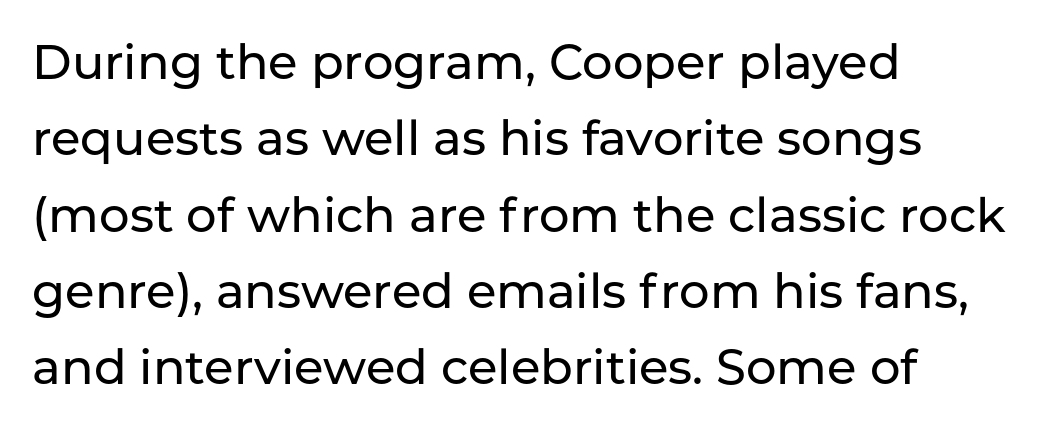
Each letter keeps its own natural width here, so spacing adapts to shape. Visually the block forms a straight wall on the left and a jagged coastline on the right. Examine the stroke ends and you'll find no serifs. Notice how the stems are strictly vertical — no italics here.
